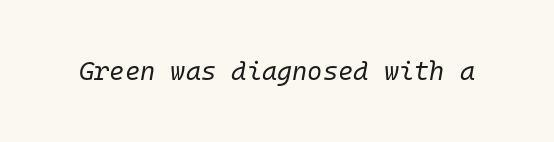
The face used here is rendered with its standard letterfit. The words here are not underlined. Does the lettering tilt? It does — this is italic. The passage shown is not bold in any degree.
